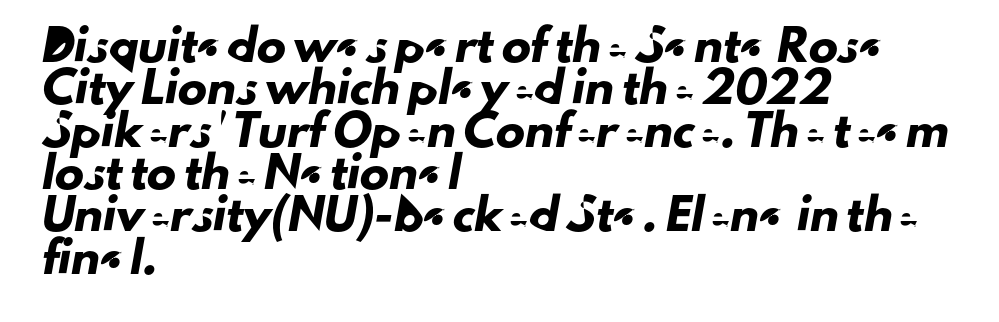
Q: Is the typeface a serif or a sans-serif typeface? A: Sans-serif.
Q: Is the text underlined? A: No.
Q: How is the paragraph aligned? A: Left-aligned.
Q: Is the spacing between letters normal or unusually wide? A: Normal.
Q: Is the spacing between lines tight, normal or loose? A: Normal.
Q: Width (condensed, normal, or wide)? A: Normal.
Q: Stroke contrast? A: Low.
Q: x-height? A: Small.
Q: Monospaced? A: No.
